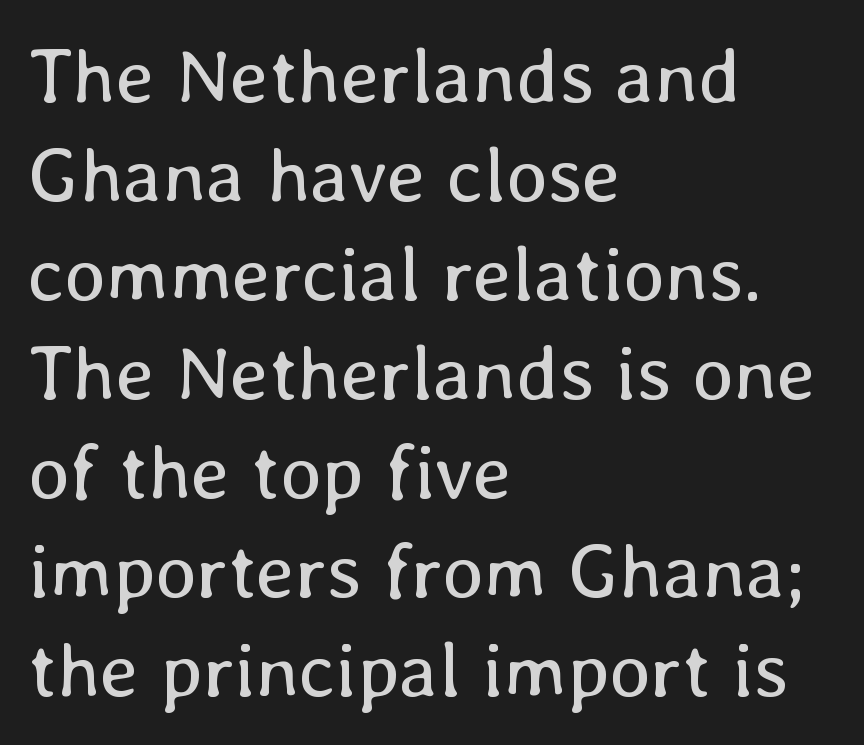
The image shows 78 px regular-weight type, upright; set left-aligned, normal line spacing (1.27x), normal letter spacing, not underlined; low stroke contrast and a medium x-height.
